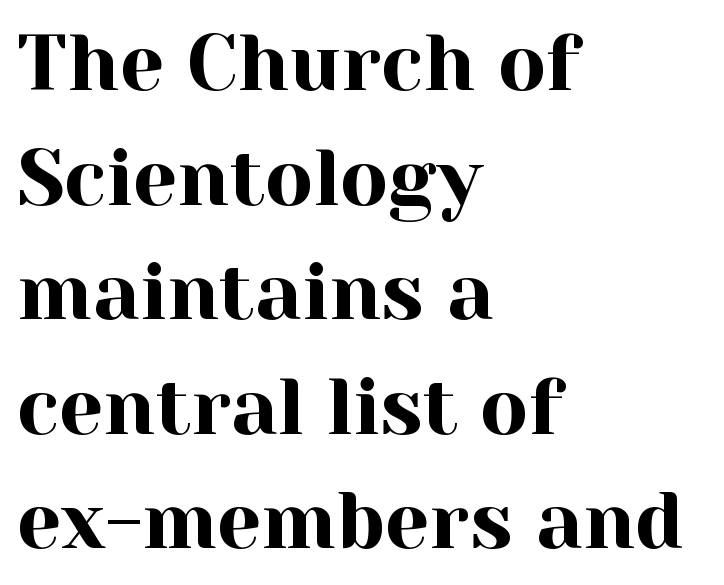
{"serif": "yes", "italic": "no", "width": "normal", "x_height": "medium", "monospaced": "no", "underline": "no", "align": "left", "line_spacing": "normal", "line_spacing_ratio": 1.45, "letter_spacing": "normal", "letter_spacing_em": 0.0, "glyph_px": 79}
